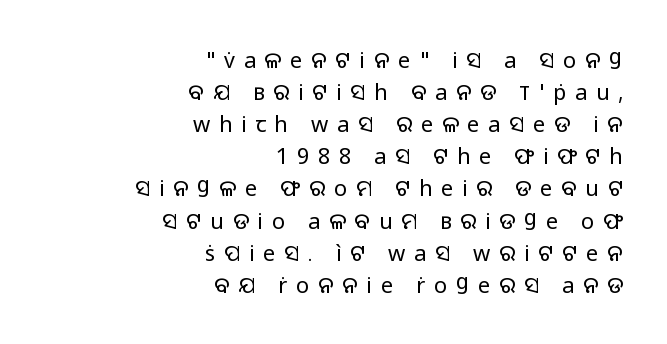
Q: Is the text bold? A: No.
Q: Is the text italic (slanted)? A: No, it is upright.
Q: Is the text underlined? A: No.
Q: How is the paragraph aligned? A: Right-aligned.
Q: Is the spacing between letters normal or unusually wide? A: Unusually wide.
Q: Is the spacing between lines tight, normal or loose? A: Normal.
